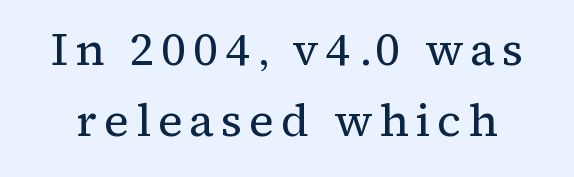
{"serif": "yes", "italic": "no", "bold": "no", "weight": "regular", "width": "normal", "stroke_contrast": "medium", "x_height": "medium", "monospaced": "no", "underline": "no", "line_spacing": "normal", "line_spacing_ratio": 1.55, "glyph_px": 46}
